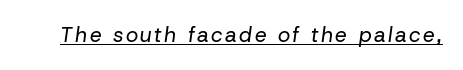
Has an underline been added? It has. These glyphs show unthickened strokes, regular width or finer. If you drew a line through each stem, it would be angled.
